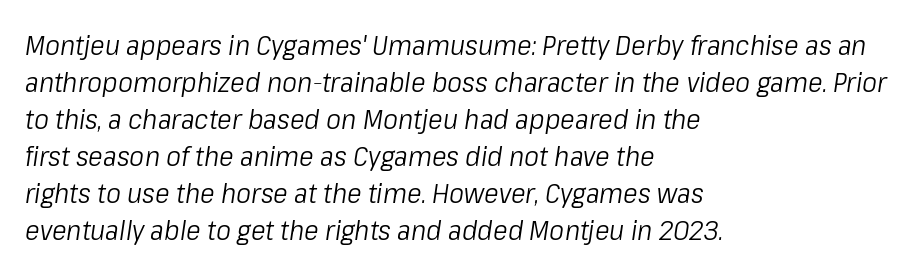
{"italic": "yes", "lean": "right", "slant_degrees": 8, "bold": "no", "weight": "light", "width": "condensed", "stroke_contrast": "low", "x_height": "medium", "monospaced": "no", "underline": "no", "align": "left", "line_spacing": "normal", "line_spacing_ratio": 1.32, "letter_spacing": "normal", "letter_spacing_em": 0.0, "glyph_px": 28}
